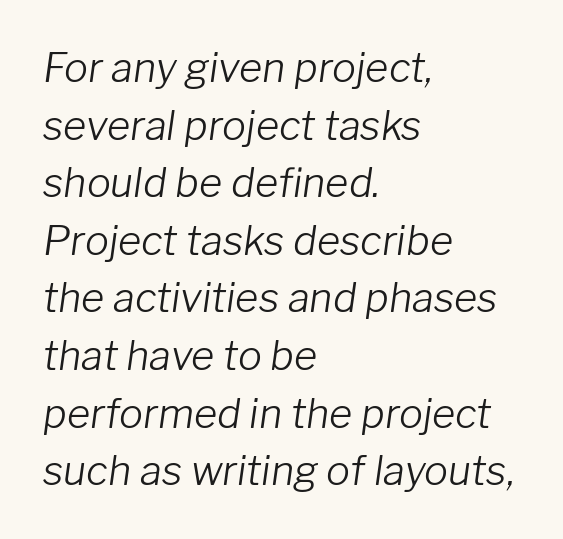
The image shows 40 px light type, italic (leaning right); set left-aligned, normal line spacing (1.44x), normal letter spacing, not underlined; low stroke contrast and a medium x-height.
